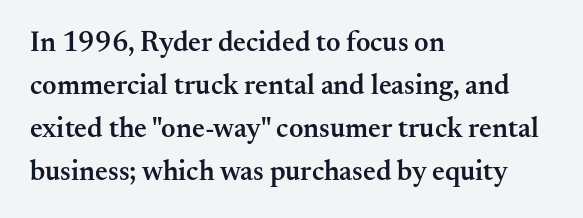
The image shows 28 px semibold serif type, upright; set left-aligned, normal line spacing (1.53x), normal letter spacing, not underlined; medium stroke contrast and a small x-height.
